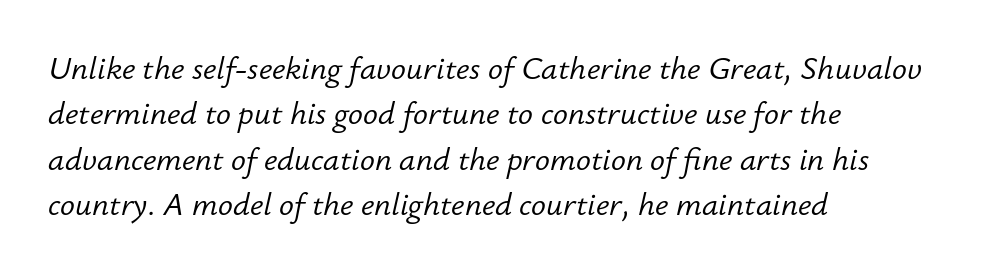
Bare-footed words on every line. Words appear dense and cohesive because spacing is normal. Stems here are at most as thick as an everyday book face. Note the varied advance widths — an 'i' is clearly narrower than an 'm'. Line starts are locked; line ends wander.
